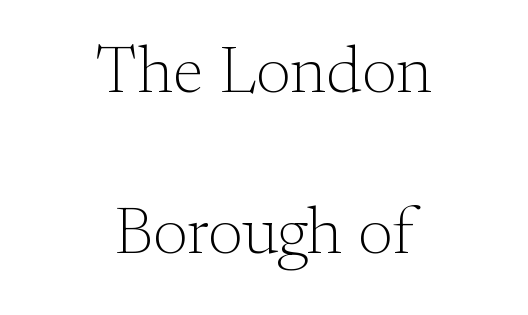
{"serif": "yes", "italic": "no", "bold": "no", "weight": "light", "width": "normal", "stroke_contrast": "medium", "x_height": "small", "monospaced": "no", "underline": "no", "align": "center", "line_spacing": "loose", "line_spacing_ratio": 2.44, "letter_spacing": "normal", "letter_spacing_em": 0.0, "glyph_px": 66}
